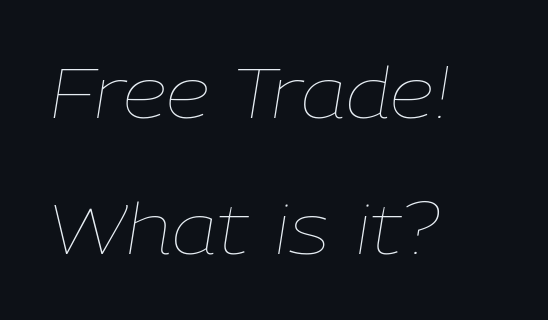
{"italic": "yes", "lean": "right", "slant_degrees": 9, "bold": "no", "weight": "thin", "width": "normal", "stroke_contrast": "low", "x_height": "medium", "monospaced": "no", "underline": "no", "align": "left", "line_spacing": "loose", "line_spacing_ratio": 1.91, "letter_spacing": "normal", "letter_spacing_em": 0.0, "glyph_px": 71}
